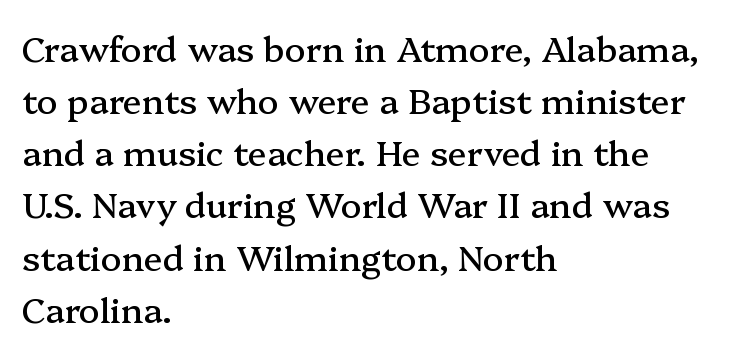
{"serif": "yes", "italic": "no", "width": "normal", "stroke_contrast": "medium", "x_height": "medium", "monospaced": "no", "underline": "no", "align": "left", "line_spacing": "normal", "line_spacing_ratio": 1.49, "letter_spacing": "normal", "letter_spacing_em": 0.0, "glyph_px": 35}
